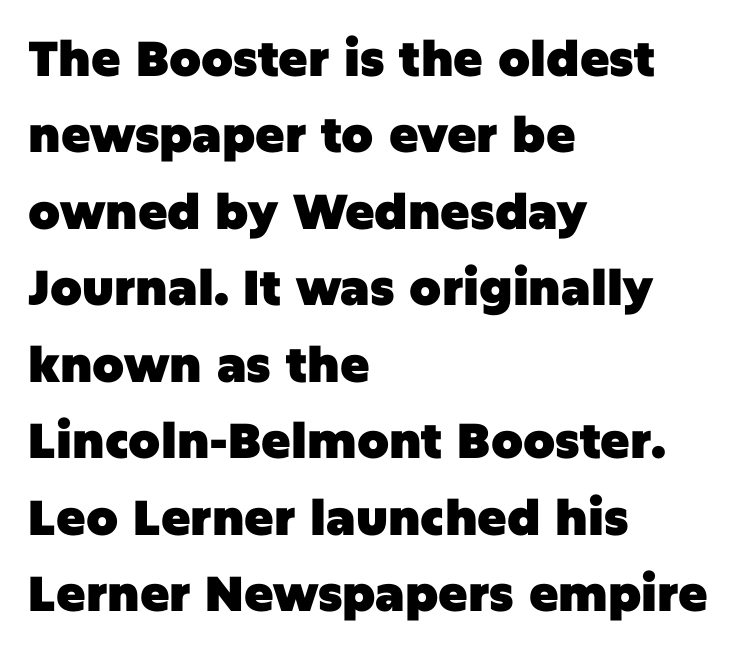
{"serif": "no", "italic": "no", "bold": "yes", "weight": "heavy", "width": "normal", "stroke_contrast": "low", "x_height": "large", "monospaced": "no", "underline": "no", "align": "left", "line_spacing": "normal", "line_spacing_ratio": 1.56, "letter_spacing": "normal", "letter_spacing_em": 0.0, "glyph_px": 49}
